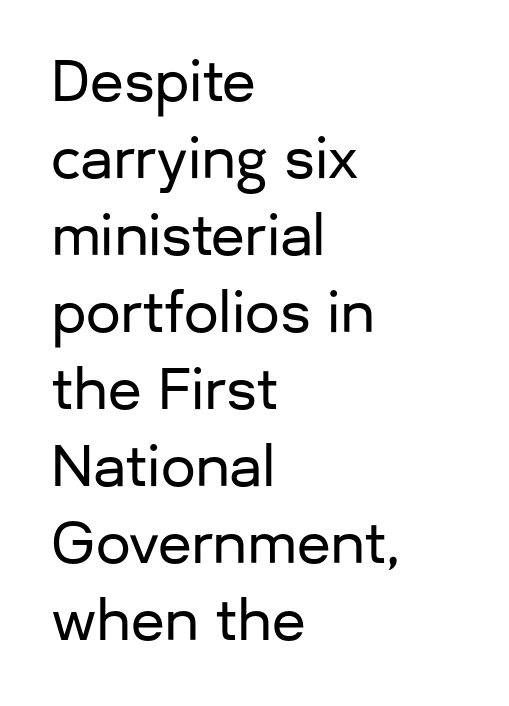
The image shows 55 px sans-serif type, upright; set left-aligned, normal line spacing (1.4x), normal letter spacing, not underlined; low stroke contrast and a medium x-height.
